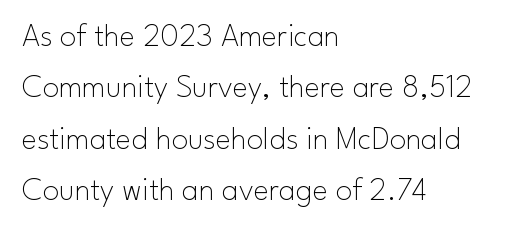
Q: Is the text bold? A: No.
Q: Is the text italic (slanted)? A: No, it is upright.
Q: Is the typeface a serif or a sans-serif typeface? A: Sans-serif.
Q: Is the text underlined? A: No.
Q: How is the paragraph aligned? A: Left-aligned.
Q: Is the spacing between letters normal or unusually wide? A: Normal.
Q: Is the spacing between lines tight, normal or loose? A: Normal.
Q: Width (condensed, normal, or wide)? A: Normal.
Q: Stroke contrast? A: Low.
Q: x-height? A: Small.
Q: Monospaced? A: No.
